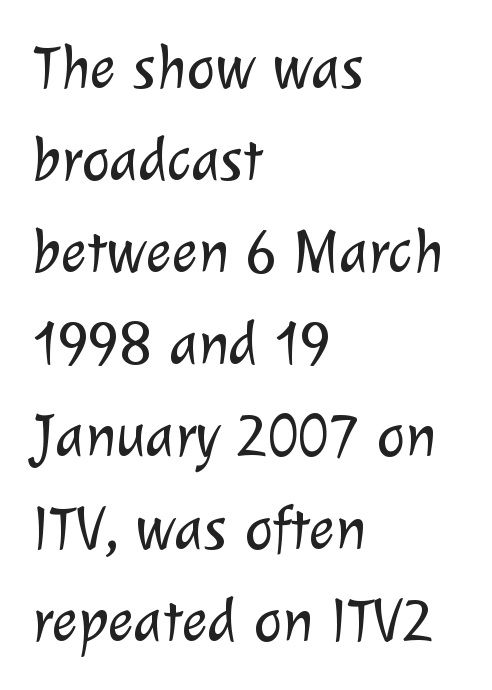
One glance says typical: line gaps are just what's usual. The font is comparable to plain body text, perhaps lighter. Compared with typical body copy, the letter spacing here is the same. The face used here is proportionally spaced, like ordinary book or web type. Line beginnings align vertically; line endings do not. Grotesque or geometric, the face here clearly has no serifs.
